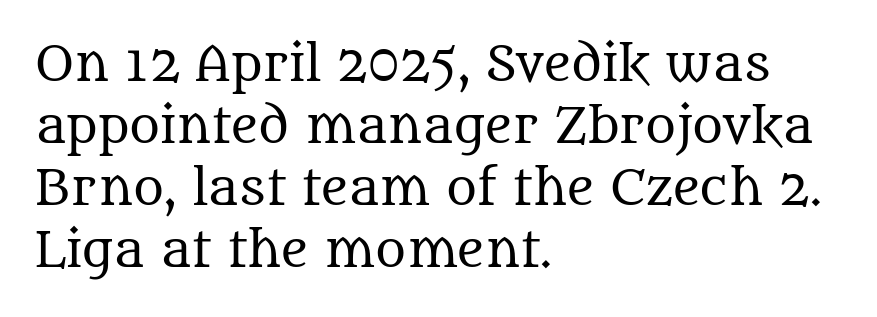
{"serif": "yes", "italic": "no", "bold": "no", "weight": "regular", "width": "normal", "stroke_contrast": "medium", "x_height": "large", "monospaced": "no", "underline": "no", "align": "left", "line_spacing": "normal", "line_spacing_ratio": 1.32, "letter_spacing": "normal", "letter_spacing_em": 0.0, "glyph_px": 47}
